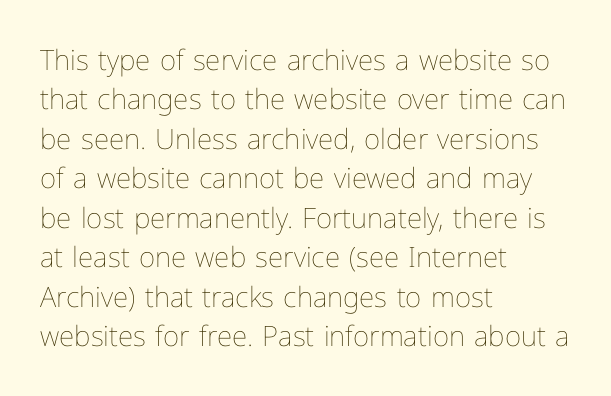
The image shows 28 px thin type, upright; set left-aligned, normal line spacing (1.41x), normal letter spacing, not underlined; low stroke contrast and a medium x-height.
